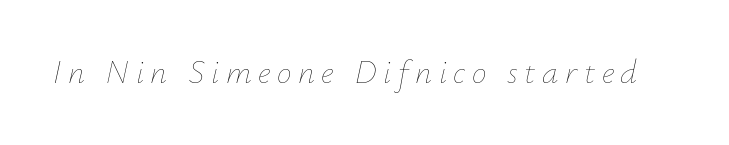
{"italic": "yes", "lean": "right", "slant_degrees": 12, "bold": "no", "weight": "thin", "width": "normal", "stroke_contrast": "low", "x_height": "small", "monospaced": "no", "underline": "no", "letter_spacing": "wide", "letter_spacing_em": 0.2, "glyph_px": 33}
